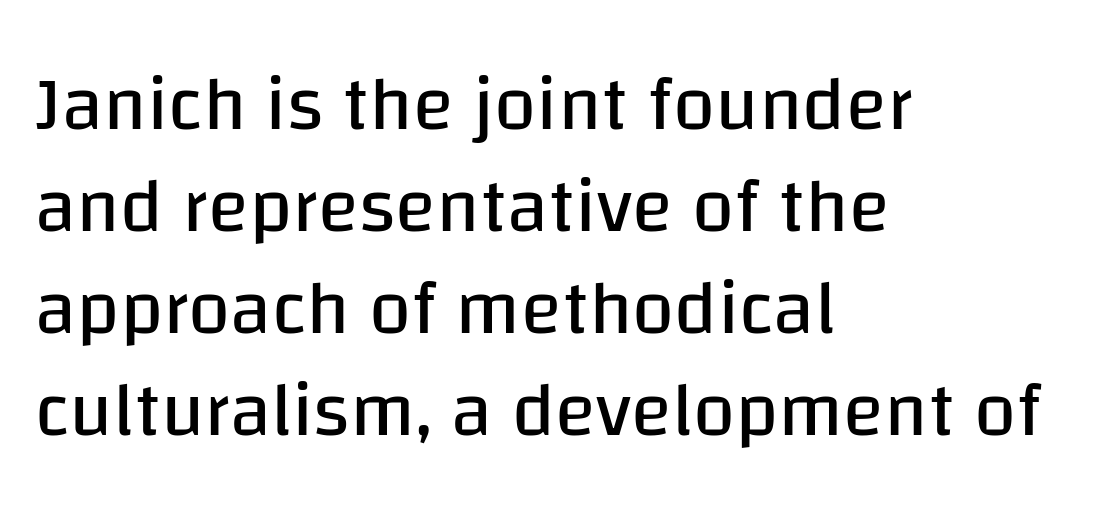
{"serif": "no", "italic": "no", "bold": "no", "weight": "regular", "width": "normal", "stroke_contrast": "low", "x_height": "large", "monospaced": "no", "underline": "no", "align": "left", "line_spacing": "normal", "line_spacing_ratio": 1.34, "letter_spacing": "normal", "letter_spacing_em": 0.0, "glyph_px": 76}
